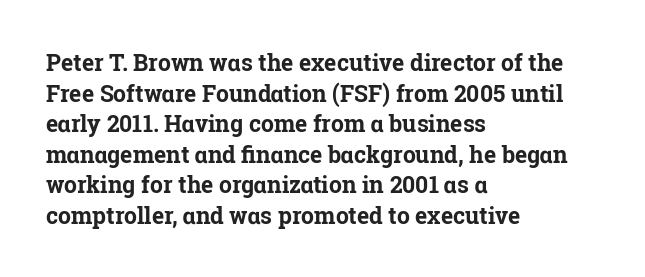
Q: Is the text bold? A: Yes.
Q: Is the text italic (slanted)? A: No, it is upright.
Q: Is the text underlined? A: No.
Q: How is the paragraph aligned? A: Left-aligned.
Q: Is the spacing between letters normal or unusually wide? A: Normal.
Q: Is the spacing between lines tight, normal or loose? A: Normal.
